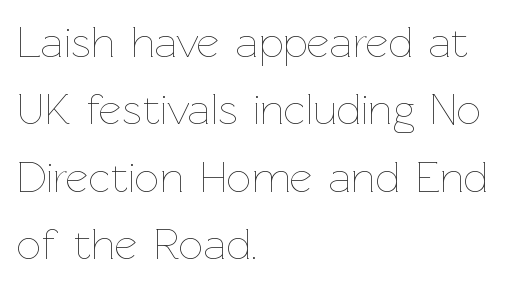
{"italic": "no", "bold": "no", "weight": "thin", "width": "normal", "stroke_contrast": "low", "x_height": "medium", "monospaced": "no", "underline": "no", "align": "left", "line_spacing": "normal", "line_spacing_ratio": 1.53, "letter_spacing": "normal", "letter_spacing_em": 0.0, "glyph_px": 44}
